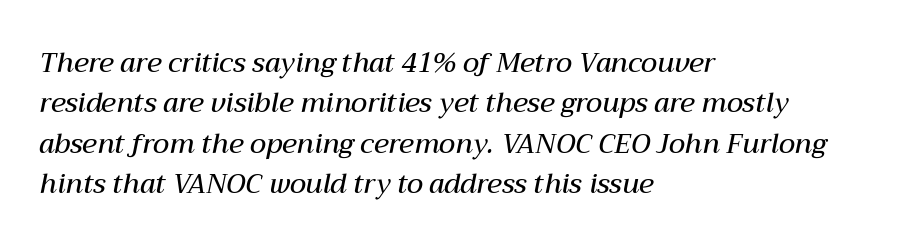
The image shows 27 px text type, italic (leaning right); set left-aligned, normal line spacing (1.5x), normal letter spacing, not underlined.
